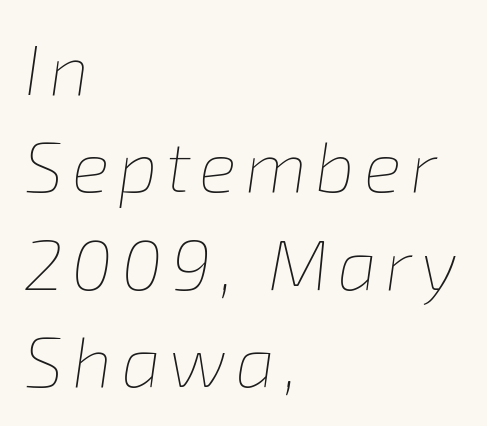
The image shows 71 px thin type, italic (leaning right); set left-aligned, normal line spacing (1.37x), not underlined; low stroke contrast and a medium x-height.
